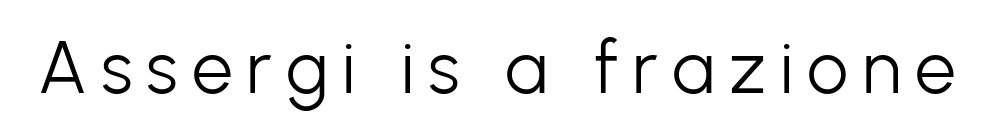
A clean baseline with only descenders dipping below it. This reads as an unemphasized weight, regular at the heaviest. Is this a fixed-width face? No — the glyphs have proportional, varying widths. The specimen reads as upright at a glance. The font family rendered here belongs to the sans-serif group.
